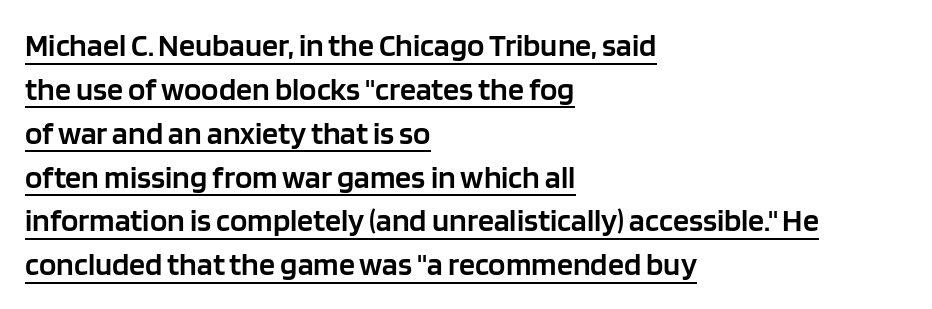
Q: Is the text bold? A: Semi-bold.
Q: Is the text italic (slanted)? A: No, it is upright.
Q: Is the typeface a serif or a sans-serif typeface? A: Sans-serif.
Q: Is the text underlined? A: Yes.
Q: How is the paragraph aligned? A: Left-aligned.
Q: Is the spacing between letters normal or unusually wide? A: Normal.
Q: Is the spacing between lines tight, normal or loose? A: Normal.
Q: Width (condensed, normal, or wide)? A: Normal.
Q: Stroke contrast? A: Low.
Q: x-height? A: Large.
Q: Monospaced? A: No.
